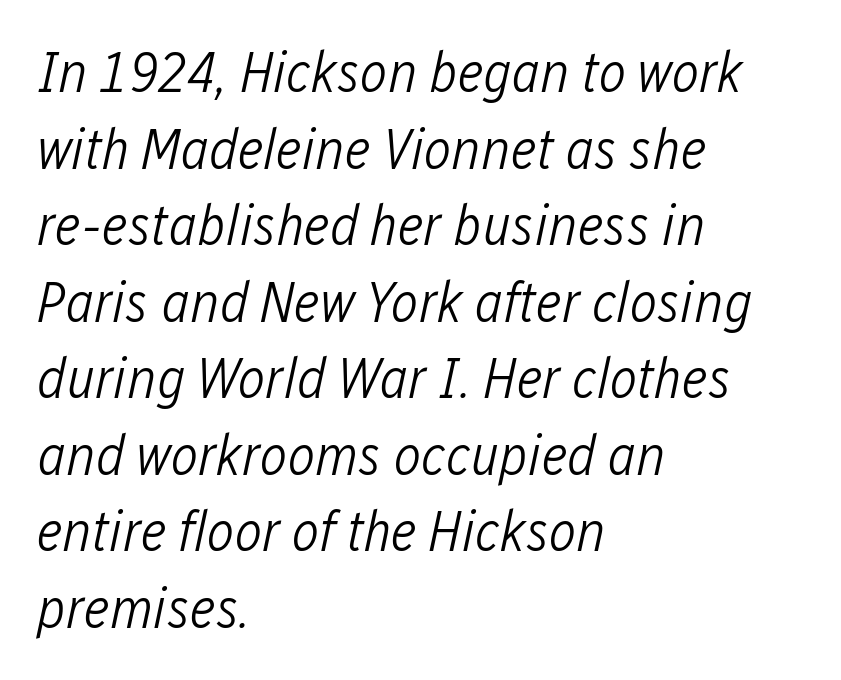
{"italic": "yes", "lean": "right", "slant_degrees": 12, "bold": "no", "weight": "light", "width": "condensed", "stroke_contrast": "low", "x_height": "medium", "monospaced": "no", "underline": "no", "align": "left", "line_spacing": "normal", "line_spacing_ratio": 1.32, "letter_spacing": "normal", "letter_spacing_em": 0.0, "glyph_px": 58}
